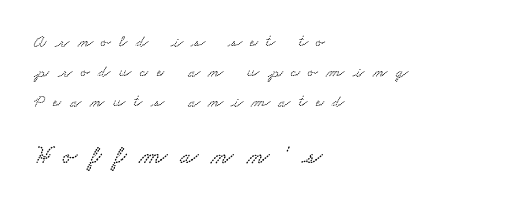
Q: Is the text underlined? A: No.
Q: How is the paragraph aligned? A: Left-aligned.
Q: Is the spacing between letters normal or unusually wide? A: Unusually wide.
Q: Which block of text is set in a larger size, the first (top) or the second (bottom)? A: The second (bottom) one.
